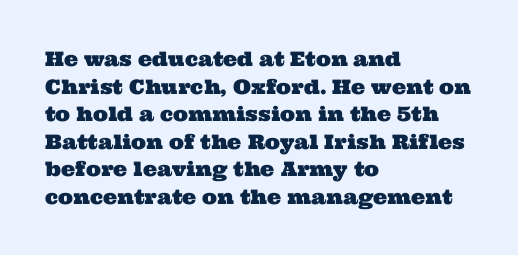
The image shows 20 px text type; set left-aligned, normal line spacing (1.38x), normal letter spacing, not underlined.
